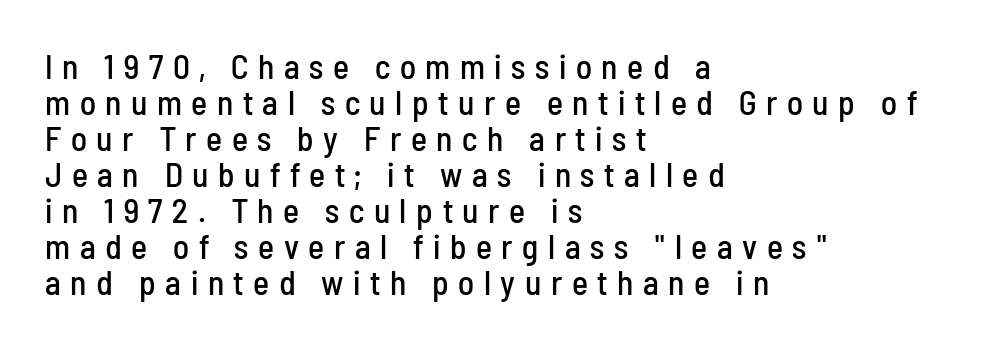
Q: Is the text italic (slanted)? A: No, it is upright.
Q: Is the typeface a serif or a sans-serif typeface? A: Sans-serif.
Q: Is the text underlined? A: No.
Q: How is the paragraph aligned? A: Left-aligned.
Q: Is the spacing between letters normal or unusually wide? A: Unusually wide.
Q: Is the spacing between lines tight, normal or loose? A: Tight.
Q: Width (condensed, normal, or wide)? A: Condensed.
Q: Stroke contrast? A: Low.
Q: x-height? A: Medium.
Q: Monospaced? A: No.
